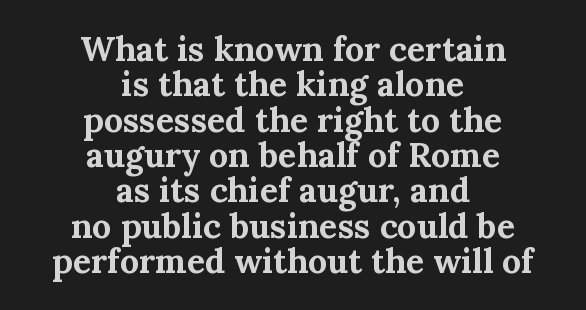
{"serif": "yes", "italic": "no", "bold": "yes", "weight": "bold", "width": "normal", "stroke_contrast": "medium", "x_height": "medium", "monospaced": "no", "underline": "no", "align": "center", "line_spacing": "tight", "line_spacing_ratio": 1.04, "letter_spacing": "normal", "letter_spacing_em": 0.0, "glyph_px": 34}
